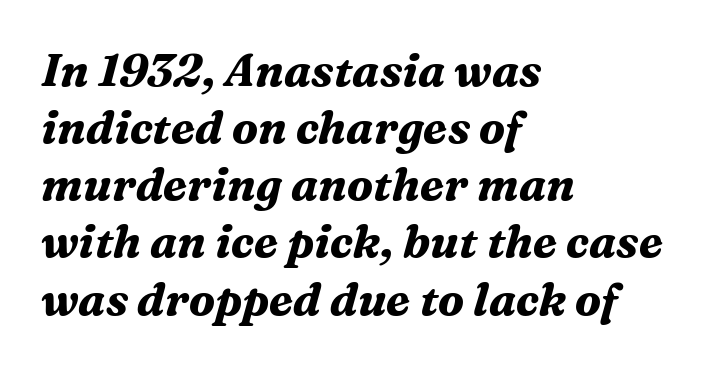
Q: Is the text bold? A: Yes.
Q: Is the text italic (slanted)? A: Yes, it leans right by about 16 degrees.
Q: Is the typeface a serif or a sans-serif typeface? A: Serif.
Q: Is the text underlined? A: No.
Q: How is the paragraph aligned? A: Left-aligned.
Q: Is the spacing between letters normal or unusually wide? A: Normal.
Q: Is the spacing between lines tight, normal or loose? A: Normal.
Q: Width (condensed, normal, or wide)? A: Normal.
Q: Stroke contrast? A: Medium.
Q: x-height? A: Medium.
Q: Monospaced? A: No.
